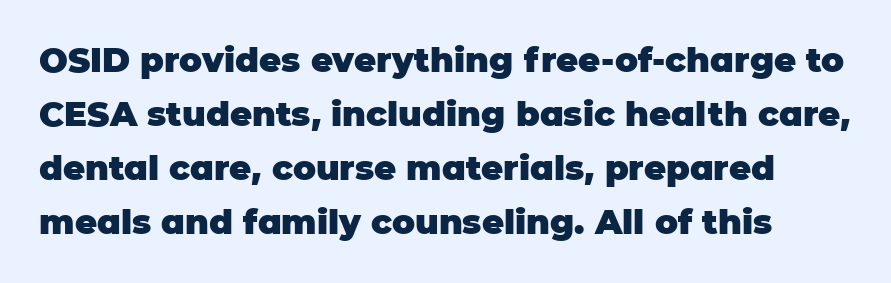
Q: Is the text bold? A: Yes.
Q: Is the text italic (slanted)? A: No, it is upright.
Q: Is the typeface a serif or a sans-serif typeface? A: Sans-serif.
Q: Is the text underlined? A: No.
Q: Is the spacing between letters normal or unusually wide? A: Normal.
Q: Is the spacing between lines tight, normal or loose? A: Normal.
Q: Width (condensed, normal, or wide)? A: Normal.
Q: Stroke contrast? A: Low.
Q: x-height? A: Large.
Q: Monospaced? A: No.
